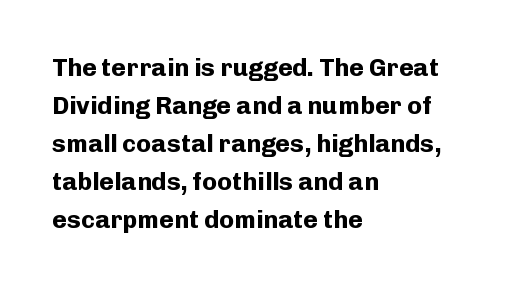
{"italic": "no", "bold": "yes", "underline": "no", "align": "left", "line_spacing": "normal", "line_spacing_ratio": 1.52, "letter_spacing": "normal", "letter_spacing_em": 0.0, "glyph_px": 25}
